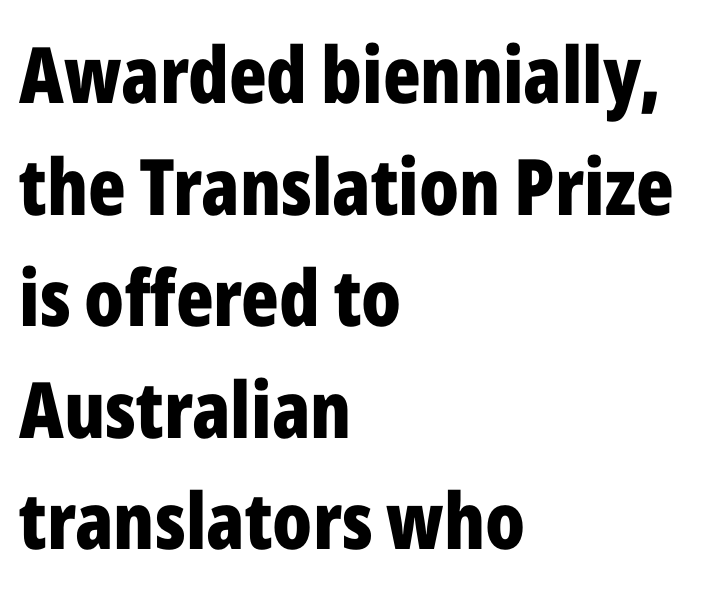
{"serif": "no", "italic": "no", "bold": "yes", "weight": "bold", "width": "condensed", "stroke_contrast": "low", "x_height": "medium", "monospaced": "no", "underline": "no", "align": "left", "line_spacing": "normal", "line_spacing_ratio": 1.43, "letter_spacing": "normal", "letter_spacing_em": 0.0, "glyph_px": 78}
